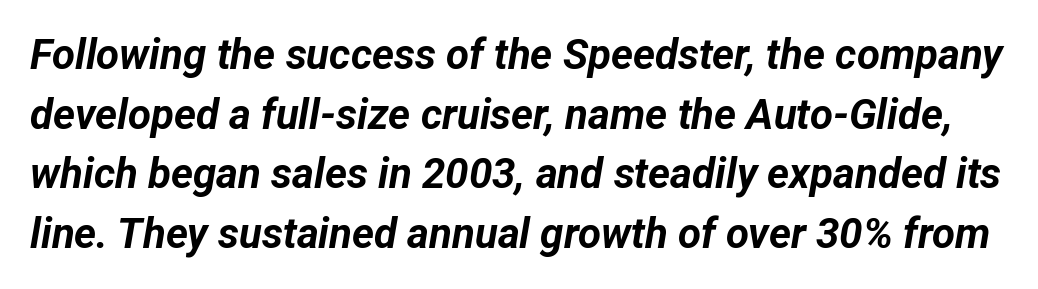
{"italic": "yes", "lean": "right", "slant_degrees": 12, "bold": "yes", "weight": "bold", "width": "normal", "stroke_contrast": "low", "x_height": "medium", "monospaced": "no", "underline": "no", "line_spacing": "normal", "line_spacing_ratio": 1.42, "letter_spacing": "normal", "letter_spacing_em": 0.0, "glyph_px": 42}
